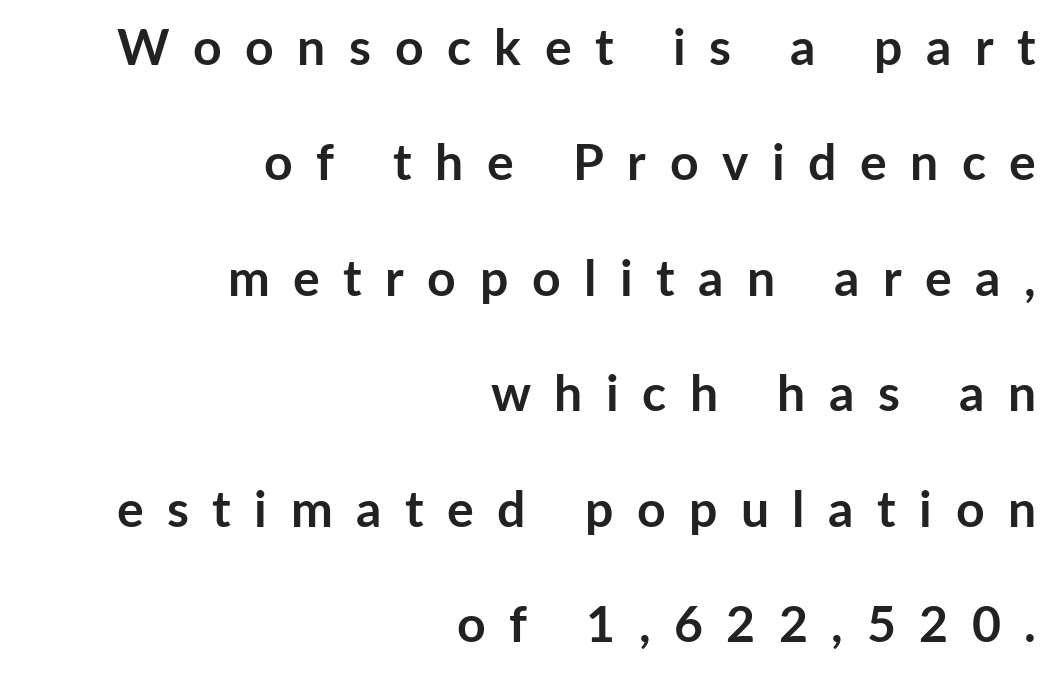
Q: Is the text bold? A: Yes.
Q: Is the text italic (slanted)? A: No, it is upright.
Q: Is the typeface a serif or a sans-serif typeface? A: Sans-serif.
Q: Is the text underlined? A: No.
Q: How is the paragraph aligned? A: Right-aligned.
Q: Is the spacing between letters normal or unusually wide? A: Unusually wide.
Q: Is the spacing between lines tight, normal or loose? A: Loose.
Q: Width (condensed, normal, or wide)? A: Normal.
Q: Stroke contrast? A: Low.
Q: x-height? A: Medium.
Q: Monospaced? A: No.
